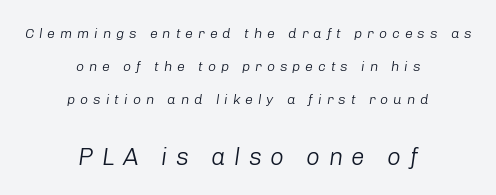
In terms of posture, this sample is oblique. The strokes carry an ordinary text weight at most. You could fit nearly another row in the gap between these rows. The tracking reads as deliberately expanded to a designer's eye. Descenders are the only things crossing below the line. These lines stack symmetrically, like a column narrowing and widening about its center.
